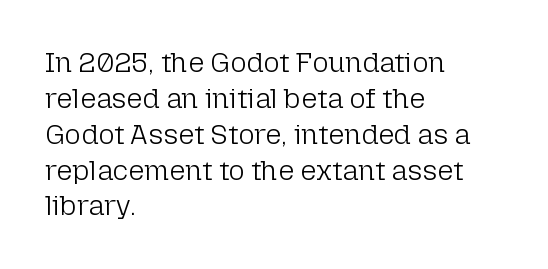
The image shows 28 px light sans-serif type, upright; set left-aligned, normal line spacing (1.28x), normal letter spacing, not underlined; low stroke contrast and a medium x-height.
